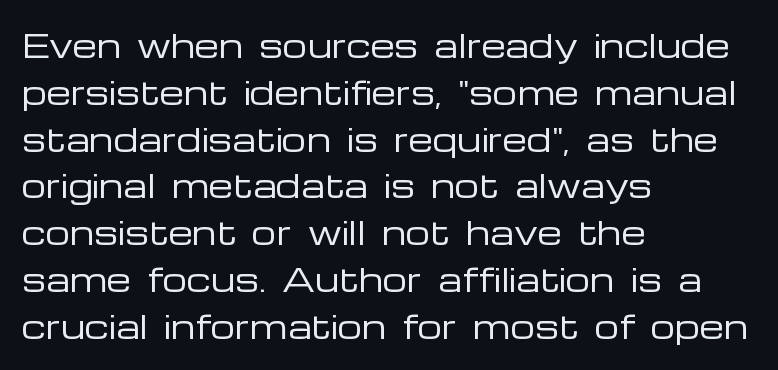
{"serif": "no", "italic": "no", "bold": "no", "weight": "regular", "width": "wide", "stroke_contrast": "low", "x_height": "medium", "monospaced": "no", "underline": "no", "align": "left", "line_spacing": "normal", "line_spacing_ratio": 1.51, "letter_spacing": "normal", "letter_spacing_em": 0.0, "glyph_px": 31}
